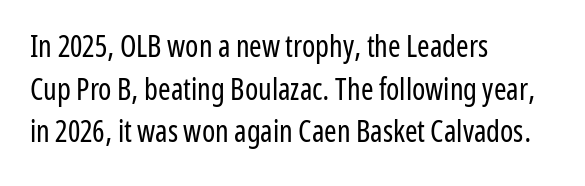
Regular leading. Ascenders rise straight up at ninety degrees. The tracking reads as untouched default to a designer's eye. Observe the absence of serifs on each vertical stroke in this sample.
